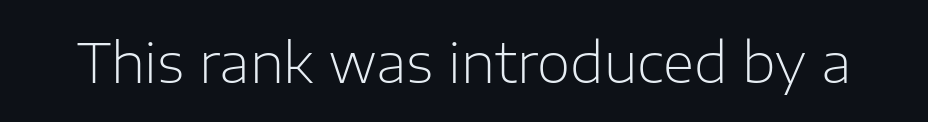
The image shows 54 px light sans-serif type, upright; set normal letter spacing, not underlined; low stroke contrast and a medium x-height.
